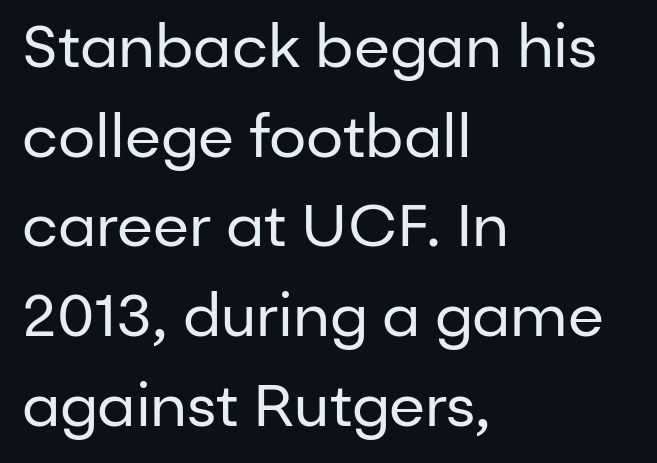
{"serif": "no", "italic": "no", "bold": "no", "weight": "regular", "width": "normal", "stroke_contrast": "low", "x_height": "medium", "monospaced": "no", "underline": "no", "align": "left", "line_spacing": "normal", "line_spacing_ratio": 1.52, "letter_spacing": "normal", "letter_spacing_em": 0.0, "glyph_px": 59}
